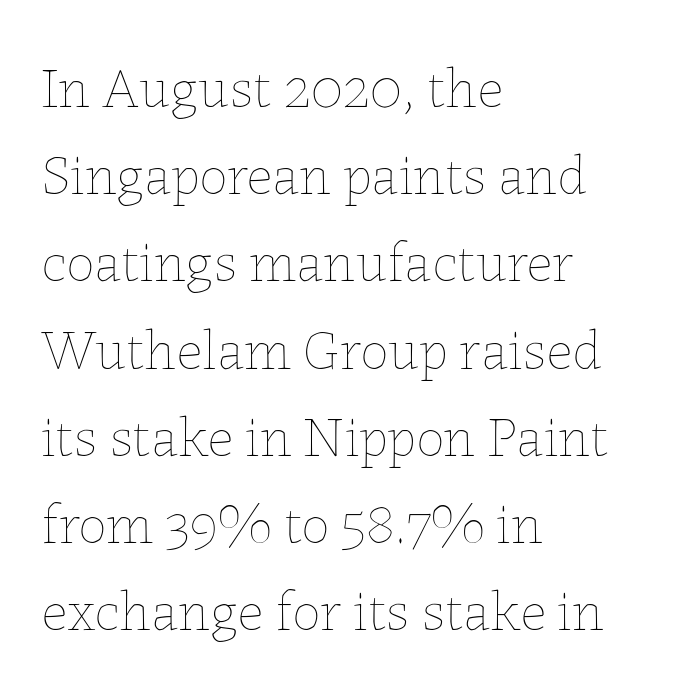
Q: Is the text bold? A: No.
Q: Is the text italic (slanted)? A: No, it is upright.
Q: Is the text underlined? A: No.
Q: How is the paragraph aligned? A: Left-aligned.
Q: Is the spacing between letters normal or unusually wide? A: Normal.
Q: Is the spacing between lines tight, normal or loose? A: Normal.
Q: Width (condensed, normal, or wide)? A: Normal.
Q: Stroke contrast? A: Low.
Q: x-height? A: Medium.
Q: Monospaced? A: No.
